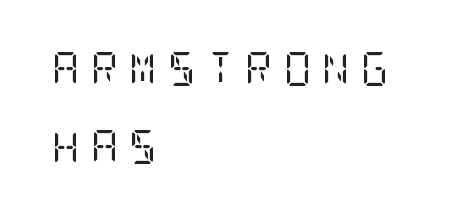
The image shows 34 px regular-weight, condensed serif type, upright; set left-aligned, loose line spacing (2.3x), unusually wide letter spacing (+0.32 em), not underlined; low stroke contrast and a large x-height.
